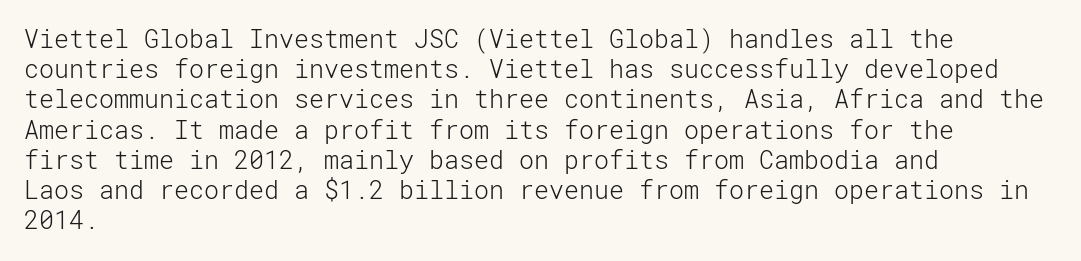
The image shows 25 px text type, upright; set left-aligned, line spacing 1.21x, normal letter spacing, not underlined.
